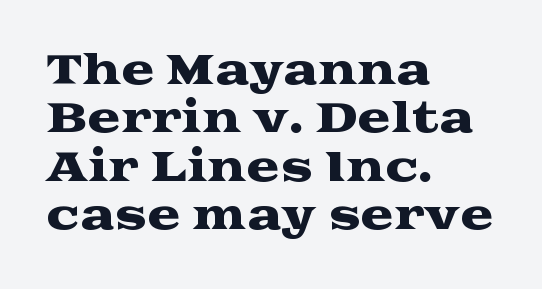
Q: Is the text italic (slanted)? A: No, it is upright.
Q: Is the typeface a serif or a sans-serif typeface? A: Serif.
Q: Is the text underlined? A: No.
Q: How is the paragraph aligned? A: Left-aligned.
Q: Is the spacing between letters normal or unusually wide? A: Normal.
Q: Width (condensed, normal, or wide)? A: Wide.
Q: Stroke contrast? A: Medium.
Q: x-height? A: Medium.
Q: Monospaced? A: No.
